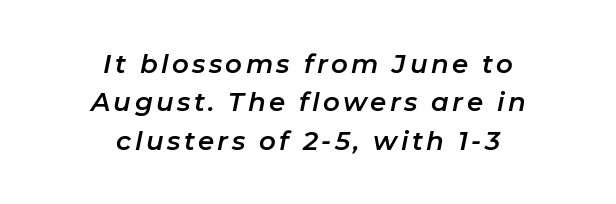
{"italic": "yes", "lean": "right", "slant_degrees": 11, "underline": "no", "align": "center", "line_spacing": "normal", "line_spacing_ratio": 1.48, "glyph_px": 26}
